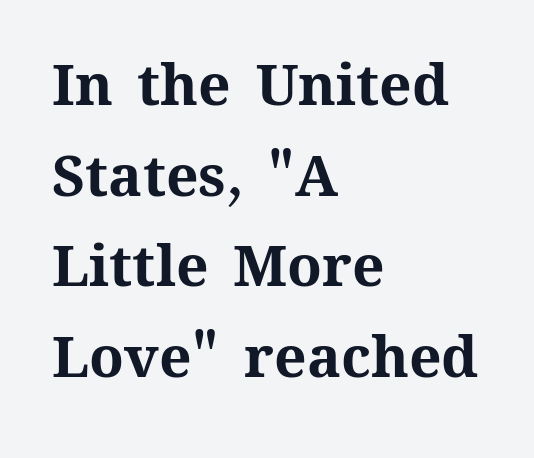
{"italic": "no", "bold": "yes", "weight": "bold", "width": "normal", "stroke_contrast": "medium", "x_height": "medium", "monospaced": "no", "underline": "no", "align": "left", "line_spacing": "normal", "line_spacing_ratio": 1.59, "letter_spacing": "normal", "letter_spacing_em": 0.0, "glyph_px": 57}
